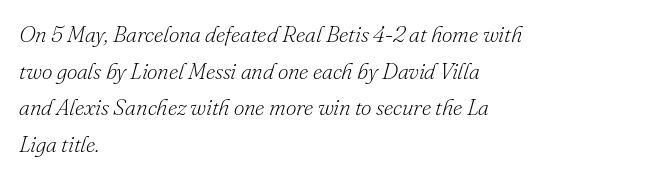
{"italic": "yes", "lean": "right", "slant_degrees": 16, "bold": "no", "underline": "no", "align": "left", "line_spacing": "normal", "line_spacing_ratio": 1.59, "letter_spacing": "normal", "letter_spacing_em": 0.0, "glyph_px": 23}
